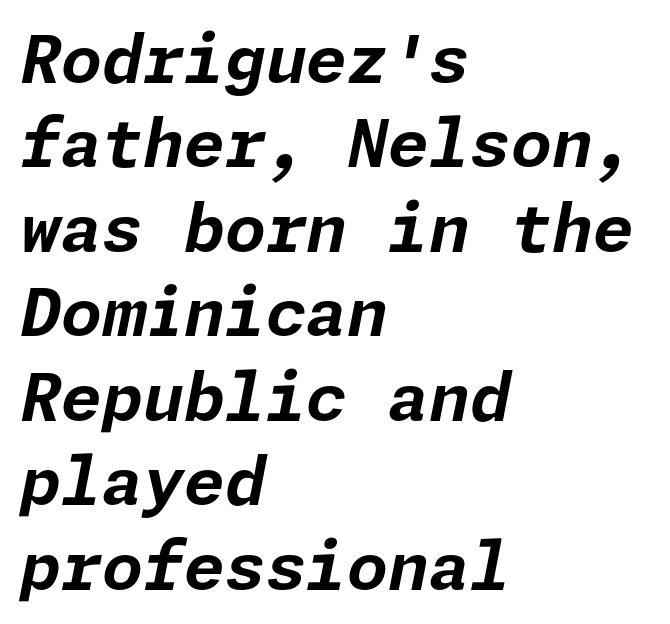
The string is rendered with underlining switched off. Notice how the stems are inclined rather than vertical — that's the hallmark of italics. This block has exactly the height ordinary leading produces. The passage shown has conventional tracking throughout.
